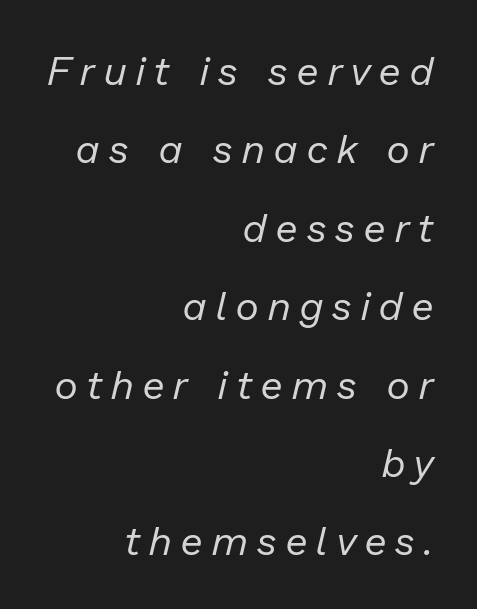
Vertical stems look standard width or narrower in stroke. Do the characters align in a grid? No, the font is proportional. Vertical spacing — loose. Descenders are the only things crossing below the line. These lines have a slow, spaced-out rhythm from letter to letter. Is the block centered? No — it sits flush against the right margin.
